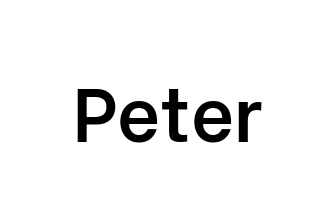
Q: Is the text bold? A: Semi-bold.
Q: Is the text italic (slanted)? A: No, it is upright.
Q: Is the typeface a serif or a sans-serif typeface? A: Sans-serif.
Q: Is the text underlined? A: No.
Q: Is the spacing between letters normal or unusually wide? A: Normal.
Q: Width (condensed, normal, or wide)? A: Normal.
Q: Stroke contrast? A: Low.
Q: x-height? A: Medium.
Q: Monospaced? A: No.
